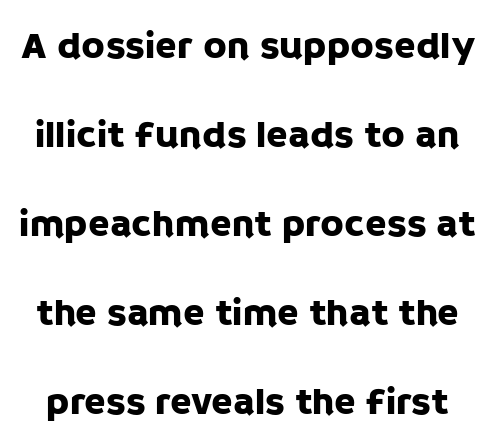
The image shows 39 px sans-serif type, upright; set loose line spacing (2.28x), normal letter spacing, not underlined; low stroke contrast and a large x-height.
